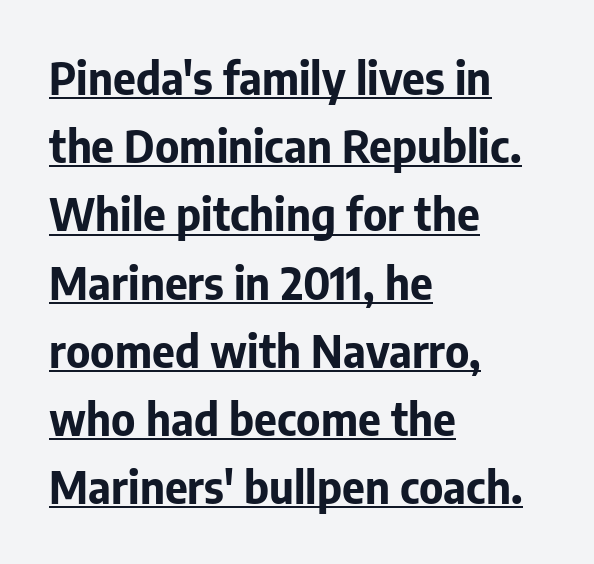
{"serif": "no", "italic": "no", "bold": "yes", "weight": "bold", "width": "normal", "stroke_contrast": "low", "x_height": "medium", "monospaced": "no", "underline": "yes", "align": "left", "line_spacing": "normal", "line_spacing_ratio": 1.55, "letter_spacing": "normal", "letter_spacing_em": 0.0, "glyph_px": 44}
